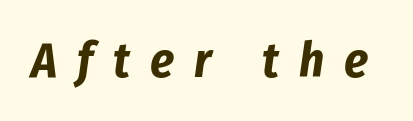
{"italic": "yes", "lean": "right", "slant_degrees": 8, "bold": "yes", "weight": "bold", "width": "condensed", "stroke_contrast": "low", "x_height": "medium", "monospaced": "no", "underline": "no", "letter_spacing": "wide", "letter_spacing_em": 0.41, "glyph_px": 49}
